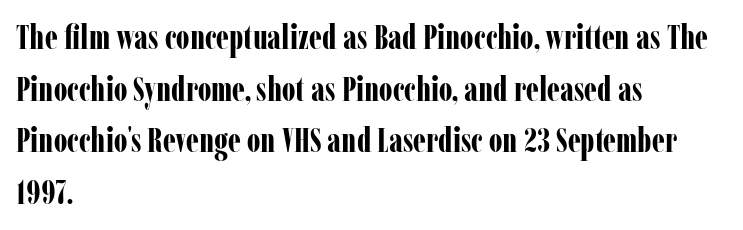
One glance says typical: line gaps are just what's usual. Quick note: not italic, upright. In terms of letterspacing, this is plain default setting. The rendering uses natural spacing where letterforms have individual widths.
